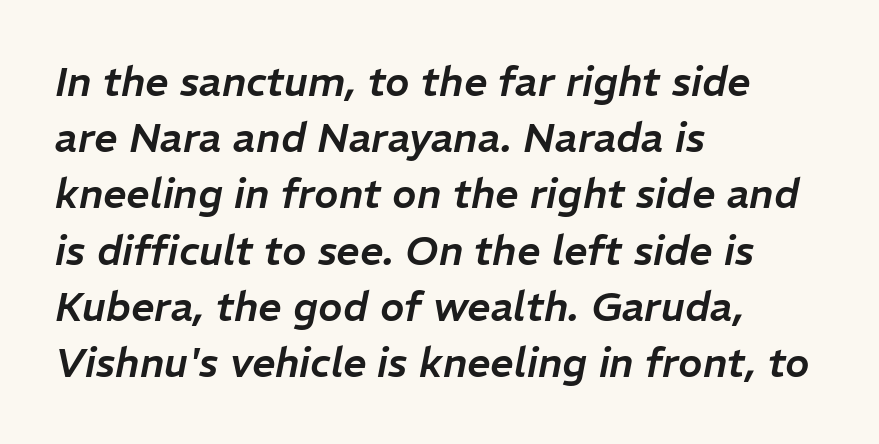
Q: Is the text italic (slanted)? A: Yes, it leans right by about 11 degrees.
Q: Is the text underlined? A: No.
Q: How is the paragraph aligned? A: Left-aligned.
Q: Is the spacing between letters normal or unusually wide? A: Normal.
Q: Is the spacing between lines tight, normal or loose? A: Normal.
Q: Width (condensed, normal, or wide)? A: Normal.
Q: Stroke contrast? A: Low.
Q: x-height? A: Medium.
Q: Monospaced? A: No.
